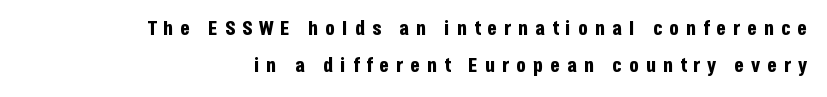
The image shows 20 px bold type, upright; set right-aligned, line spacing 1.87x, unusually wide letter spacing (+0.34 em), not underlined.
